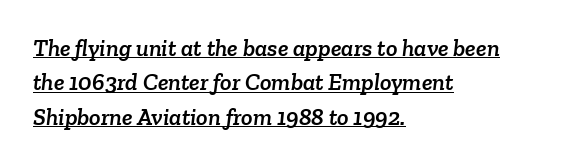
The image shows 24 px text type; set left-aligned, normal line spacing (1.43x), normal letter spacing, underlined.
